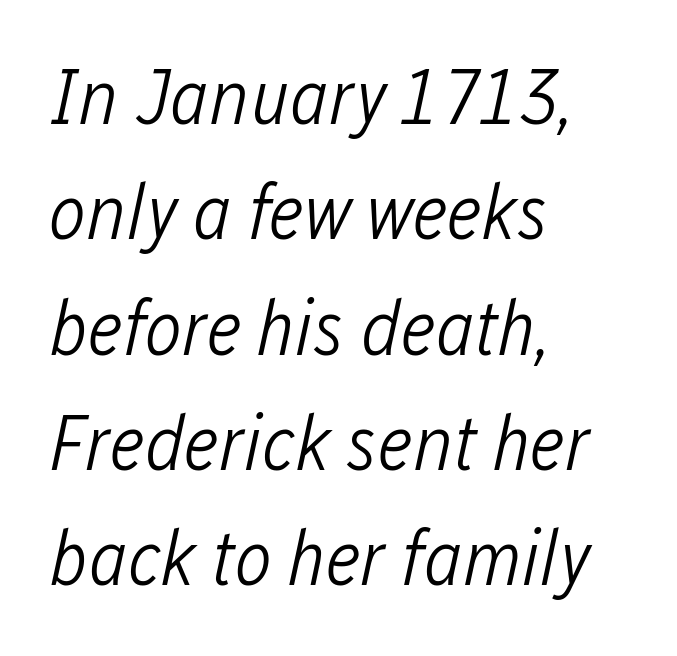
The letters advance in unequal steps, a hallmark of proportional type. Every row of glyphs begins at an identical x-position on the left. The glyphs are unaccompanied by any horizontal stroke below them. In terms of leading, this rendering sits right in the middle. The font is comparable to plain body text, perhaps lighter. Slanted lettering throughout.
